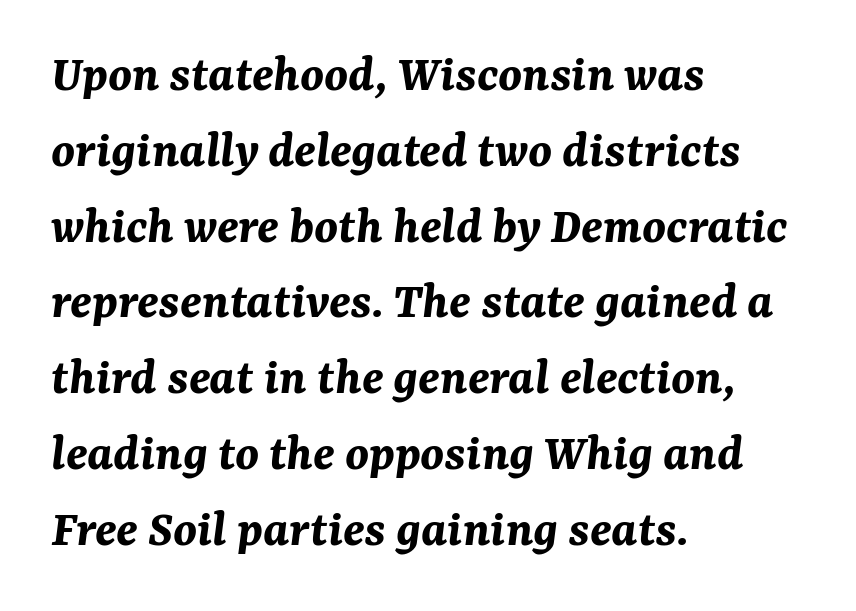
Q: Is the text bold? A: Yes.
Q: Is the text italic (slanted)? A: Yes, it leans right by about 7 degrees.
Q: Is the text underlined? A: No.
Q: How is the paragraph aligned? A: Left-aligned.
Q: Is the spacing between letters normal or unusually wide? A: Normal.
Q: Is the spacing between lines tight, normal or loose? A: Normal.
Q: Width (condensed, normal, or wide)? A: Normal.
Q: Stroke contrast? A: Medium.
Q: x-height? A: Medium.
Q: Monospaced? A: No.
